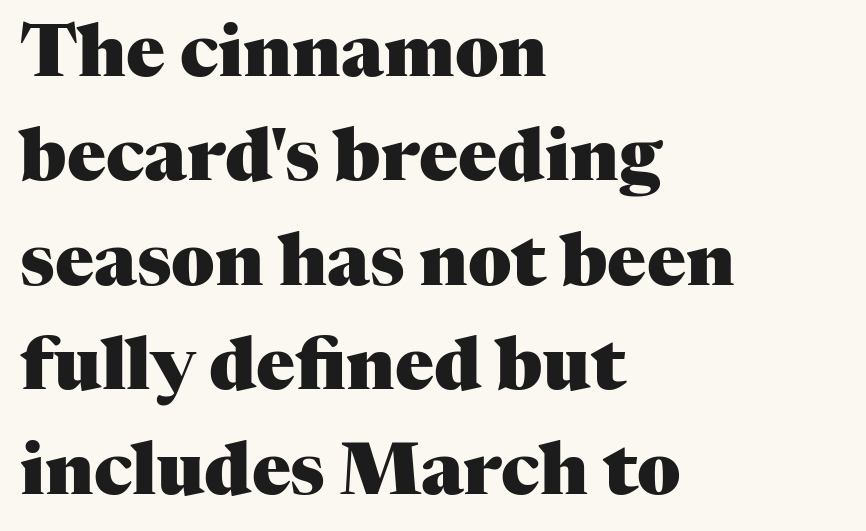
{"serif": "yes", "italic": "no", "bold": "yes", "weight": "heavy", "width": "normal", "stroke_contrast": "medium", "x_height": "medium", "monospaced": "no", "underline": "no", "align": "left", "line_spacing": "normal", "line_spacing_ratio": 1.45, "letter_spacing": "normal", "letter_spacing_em": 0.0, "glyph_px": 72}
